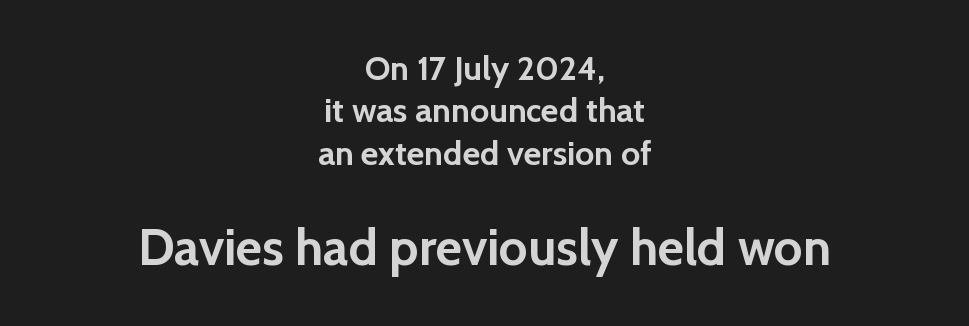
{"serif": "no", "italic": "no", "bold": "yes", "weight": "semibold", "width": "normal", "x_height": "medium", "monospaced": "no", "underline": "no", "align": "center", "line_spacing": "normal", "line_spacing_ratio": 1.25, "letter_spacing": "normal", "letter_spacing_em": 0.0, "larger_block": "second", "size_ratio": 1.5, "glyph_px": 51}
